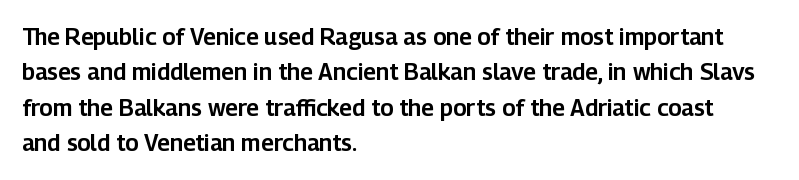
Nope, not italic — everything's standing straight. Words appear dense and cohesive because spacing is normal. The baseline area is clear. These lines sit exactly where default settings would place them. The compositor pushed each line to the left boundary.
